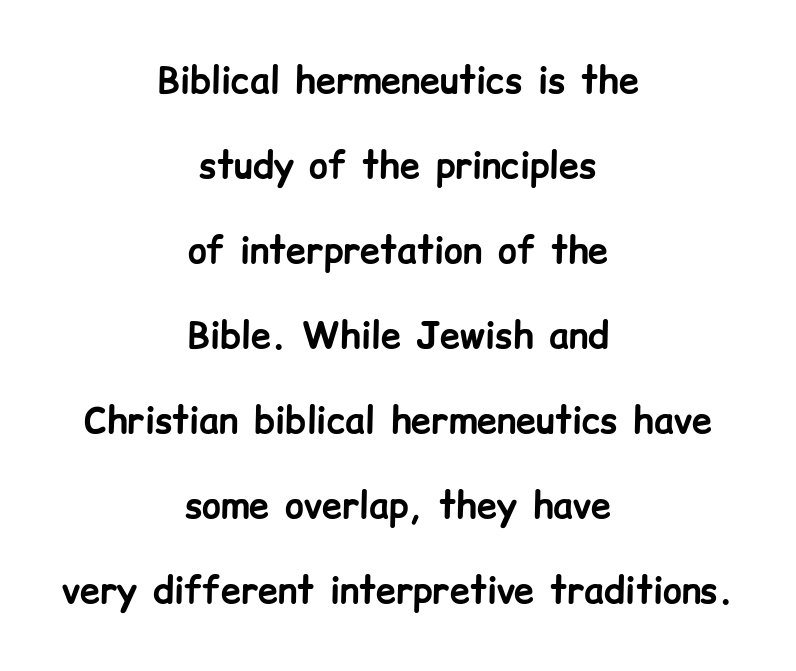
Q: Is the text bold? A: Yes.
Q: Is the text italic (slanted)? A: No, it is upright.
Q: Is the typeface a serif or a sans-serif typeface? A: Sans-serif.
Q: Is the text underlined? A: No.
Q: How is the paragraph aligned? A: Centered.
Q: Is the spacing between letters normal or unusually wide? A: Normal.
Q: Is the spacing between lines tight, normal or loose? A: Loose.
Q: Width (condensed, normal, or wide)? A: Normal.
Q: Stroke contrast? A: Low.
Q: x-height? A: Medium.
Q: Monospaced? A: No.
